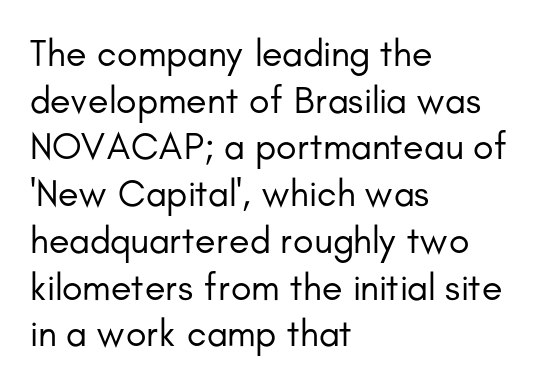
{"serif": "no", "italic": "no", "bold": "no", "weight": "regular", "width": "normal", "stroke_contrast": "low", "x_height": "small", "monospaced": "no", "underline": "no", "align": "left", "line_spacing_ratio": 1.23, "letter_spacing": "normal", "letter_spacing_em": 0.0, "glyph_px": 38}
